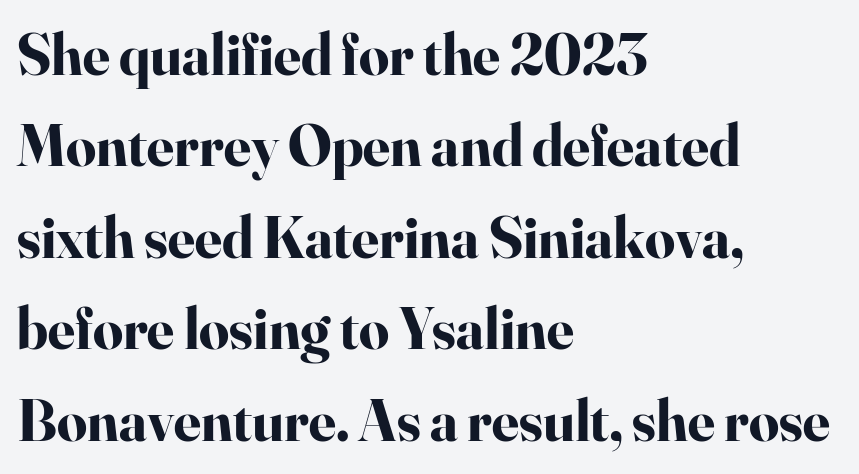
The image shows 59 px bold serif type, upright; set left-aligned, normal line spacing (1.55x), normal letter spacing, not underlined; high stroke contrast and a small x-height.
